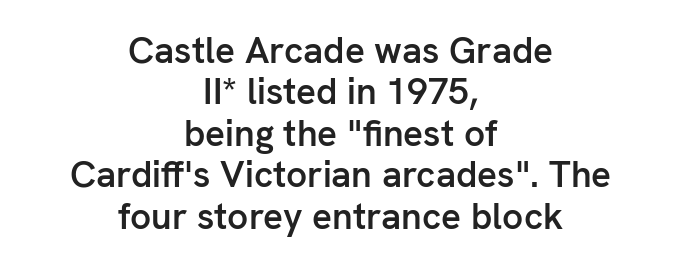
Q: Is the text bold? A: Semi-bold.
Q: Is the text italic (slanted)? A: No, it is upright.
Q: Is the typeface a serif or a sans-serif typeface? A: Sans-serif.
Q: Is the text underlined? A: No.
Q: How is the paragraph aligned? A: Centered.
Q: Is the spacing between letters normal or unusually wide? A: Normal.
Q: Is the spacing between lines tight, normal or loose? A: Tight.
Q: Width (condensed, normal, or wide)? A: Normal.
Q: Stroke contrast? A: Low.
Q: x-height? A: Medium.
Q: Monospaced? A: No.
